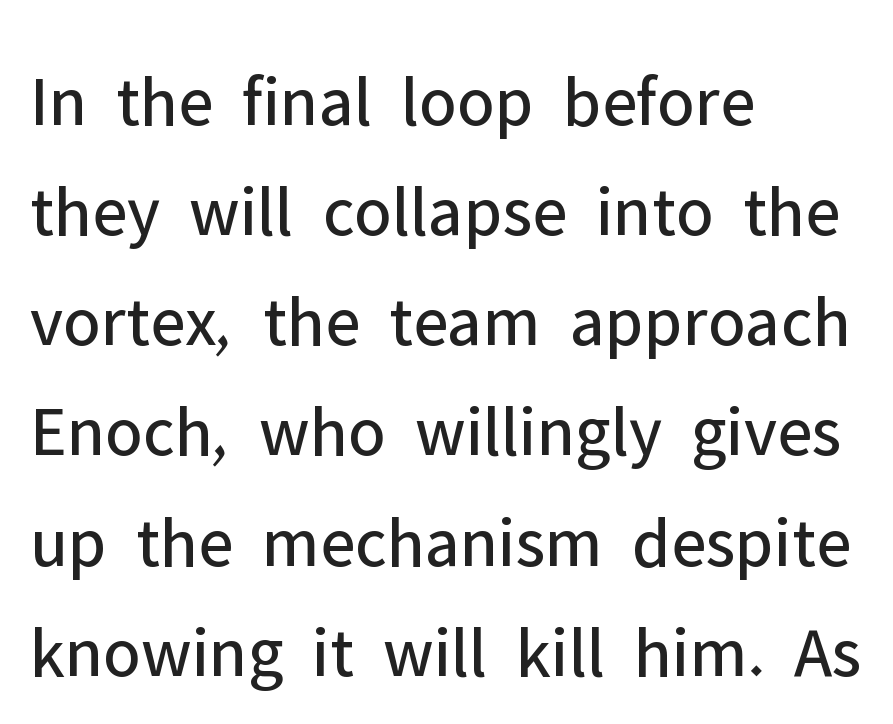
The image shows 72 px regular-weight sans-serif type, upright; set left-aligned, normal line spacing (1.53x), normal letter spacing, not underlined; low stroke contrast and a medium x-height.
